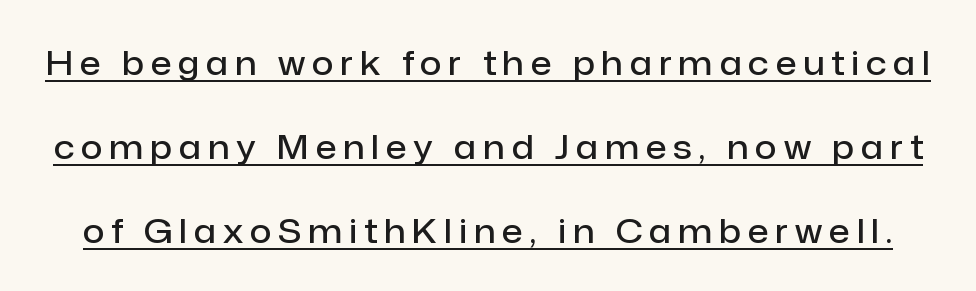
{"serif": "no", "italic": "no", "bold": "semi", "weight": "semibold", "width": "normal", "stroke_contrast": "low", "x_height": "medium", "monospaced": "no", "underline": "yes", "line_spacing": "loose", "line_spacing_ratio": 2.47, "letter_spacing": "wide", "letter_spacing_em": 0.2, "glyph_px": 34}
